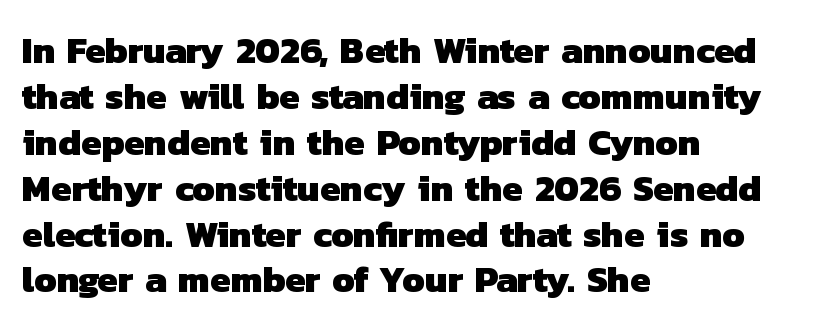
The image shows 37 px heavy sans-serif type; set left-aligned, line spacing 1.24x, normal letter spacing, not underlined; low stroke contrast and a medium x-height.
